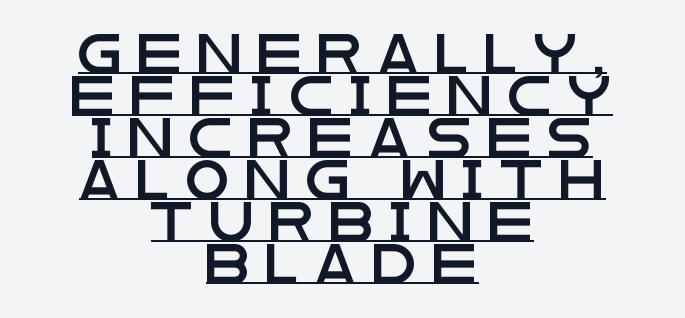
The image shows 40 px wide sans-serif type, upright; set centered, tight line spacing (1.05x), unusually wide letter spacing (+0.4 em), underlined; low stroke contrast and a large x-height.
